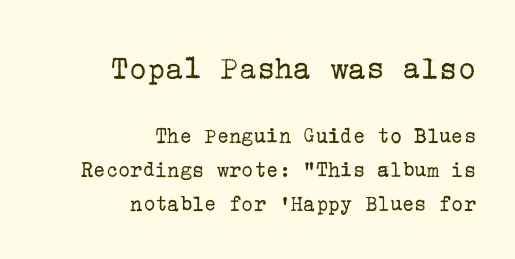
{"serif": "yes", "italic": "no", "bold": "no", "weight": "regular", "width": "normal", "stroke_contrast": "low", "x_height": "medium", "underline": "no", "align": "right", "line_spacing": "normal", "line_spacing_ratio": 1.47, "letter_spacing": "normal", "letter_spacing_em": 0.0, "larger_block": "first", "size_ratio": 1.48, "glyph_px": 34}
